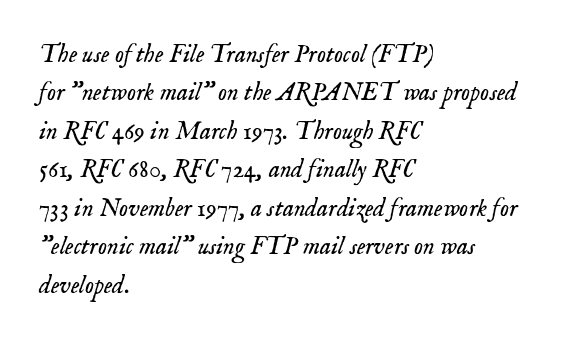
Q: Is the text bold? A: No.
Q: Is the text italic (slanted)? A: Yes, it leans right by about 18 degrees.
Q: Is the text underlined? A: No.
Q: How is the paragraph aligned? A: Left-aligned.
Q: Is the spacing between letters normal or unusually wide? A: Normal.
Q: Is the spacing between lines tight, normal or loose? A: Normal.
